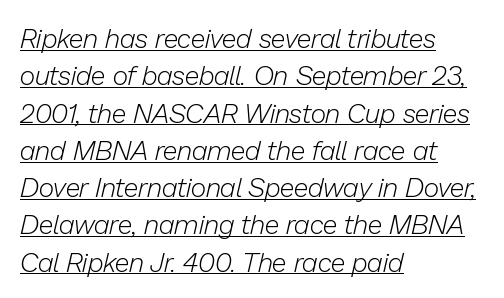
The passage shown stacks its lines at a standard gap. Line beginnings align vertically; line endings do not. Emphasis is given by a line drawn under the lettering. The passage shown is not bold in any degree.
